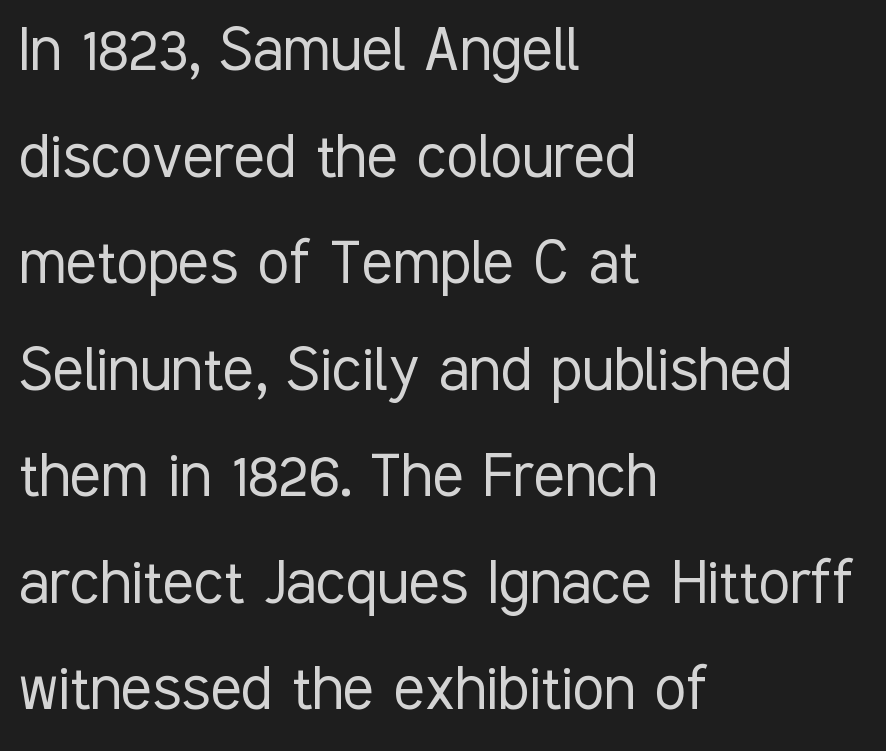
Q: Is the text bold? A: No.
Q: Is the text italic (slanted)? A: No, it is upright.
Q: Is the typeface a serif or a sans-serif typeface? A: Sans-serif.
Q: Is the text underlined? A: No.
Q: How is the paragraph aligned? A: Left-aligned.
Q: Is the spacing between letters normal or unusually wide? A: Normal.
Q: Is the spacing between lines tight, normal or loose? A: Normal.
Q: Width (condensed, normal, or wide)? A: Condensed.
Q: Stroke contrast? A: Low.
Q: x-height? A: Medium.
Q: Monospaced? A: No.
